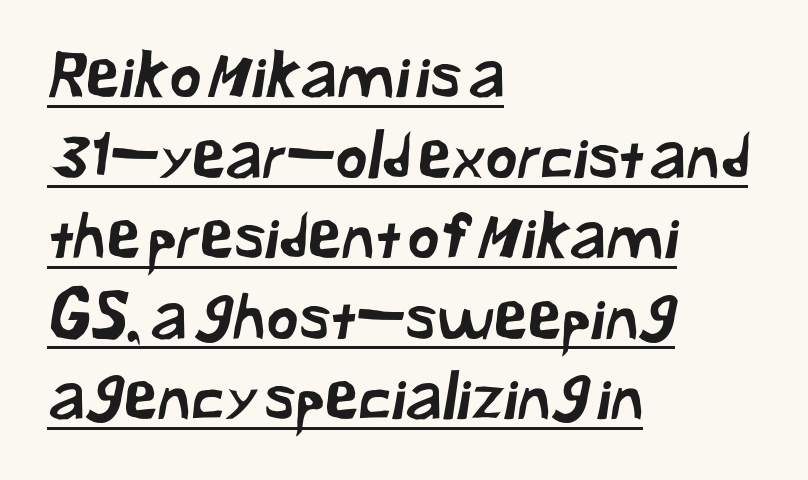
Q: Is the typeface a serif or a sans-serif typeface? A: Sans-serif.
Q: Is the text underlined? A: Yes.
Q: How is the paragraph aligned? A: Left-aligned.
Q: Is the spacing between letters normal or unusually wide? A: Normal.
Q: Is the spacing between lines tight, normal or loose? A: Normal.
Q: Width (condensed, normal, or wide)? A: Normal.
Q: Stroke contrast? A: Low.
Q: x-height? A: Medium.
Q: Monospaced? A: No.
